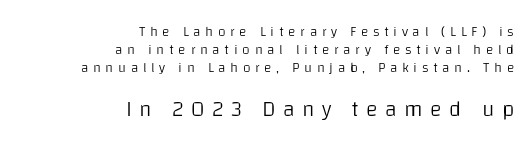
The image shows 22 px text type, upright; set right-aligned, normal line spacing (1.28x), unusually wide letter spacing (+0.33 em), not underlined; the second (bottom) block is 1.57x larger.
